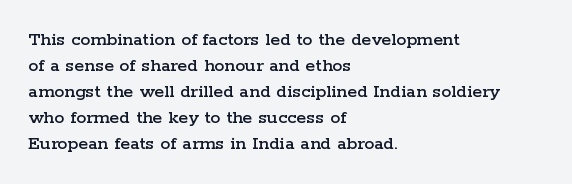
The letterforms sit shoulder to shoulder at normal distance. The lines in this sample share a left origin and differ only in where they stop. Lines of text with bare space underneath. This sample keeps an unexceptional amount of space between lines. Upright lettering throughout.
